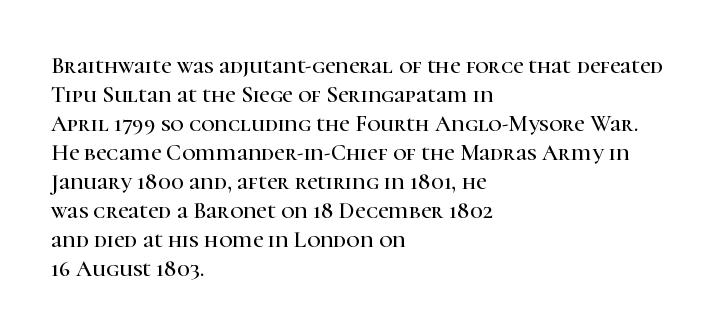
The image shows 23 px text type, upright; set left-aligned, normal line spacing (1.26x), normal letter spacing, not underlined.
